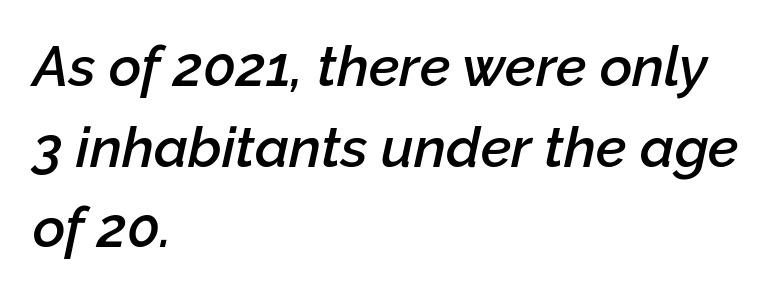
Q: Is the text bold? A: Semi-bold.
Q: Is the text italic (slanted)? A: Yes, it leans right by about 12 degrees.
Q: Is the text underlined? A: No.
Q: How is the paragraph aligned? A: Left-aligned.
Q: Is the spacing between letters normal or unusually wide? A: Normal.
Q: Is the spacing between lines tight, normal or loose? A: Normal.
Q: Width (condensed, normal, or wide)? A: Normal.
Q: Stroke contrast? A: Low.
Q: x-height? A: Medium.
Q: Monospaced? A: No.
